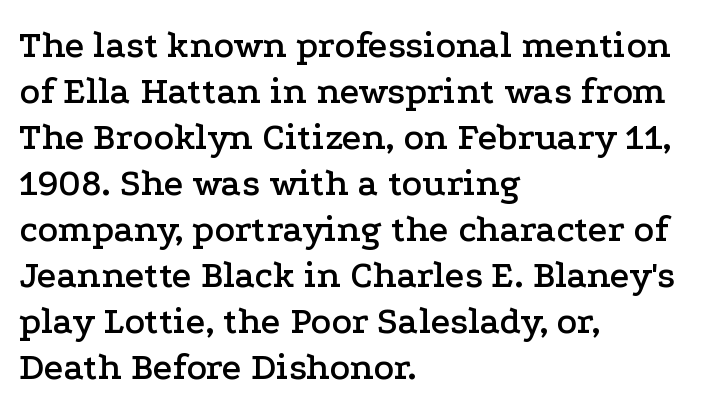
The image shows 38 px wide serif type, upright; set left-aligned, line spacing 1.21x, normal letter spacing, not underlined; low stroke contrast and a medium x-height.
